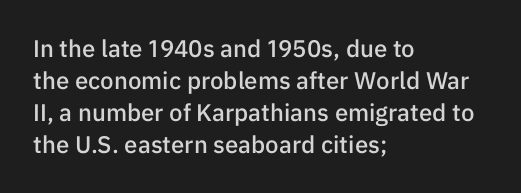
Q: Is the text bold? A: Semi-bold.
Q: Is the text italic (slanted)? A: No, it is upright.
Q: Is the text underlined? A: No.
Q: How is the paragraph aligned? A: Left-aligned.
Q: Is the spacing between letters normal or unusually wide? A: Normal.
Q: Is the spacing between lines tight, normal or loose? A: Normal.
